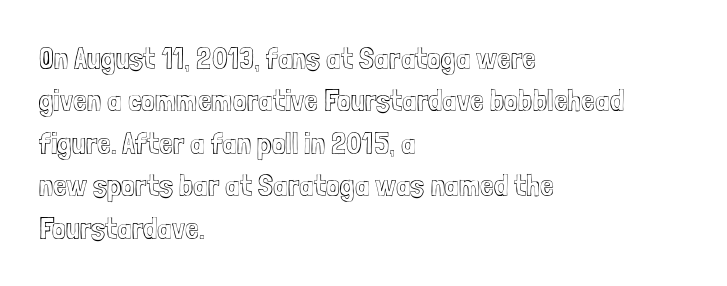
Characters follow at the spacing the type designer built in. Notice how the passage keeps a crisp vertical edge on the left only. Ascenders rise straight up at ninety degrees. Varying glyph widths throughout — classic text-font behaviour. The gap between lines stays unmarked.
